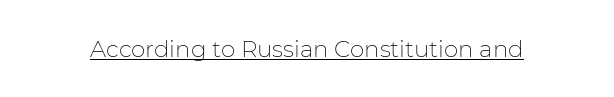
Q: Is the text bold? A: No.
Q: Is the text italic (slanted)? A: No, it is upright.
Q: Is the text underlined? A: Yes.
Q: Is the spacing between letters normal or unusually wide? A: Normal.
